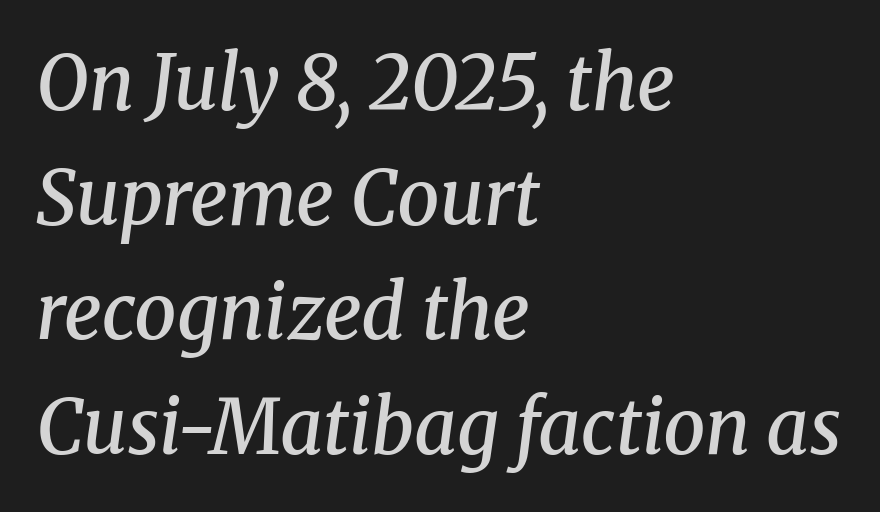
Q: Is the text bold? A: Semi-bold.
Q: Is the text italic (slanted)? A: Yes, it leans right by about 8 degrees.
Q: Is the typeface a serif or a sans-serif typeface? A: Serif.
Q: Is the text underlined? A: No.
Q: How is the paragraph aligned? A: Left-aligned.
Q: Is the spacing between letters normal or unusually wide? A: Normal.
Q: Is the spacing between lines tight, normal or loose? A: Normal.
Q: Width (condensed, normal, or wide)? A: Normal.
Q: Stroke contrast? A: Medium.
Q: x-height? A: Medium.
Q: Monospaced? A: No.
